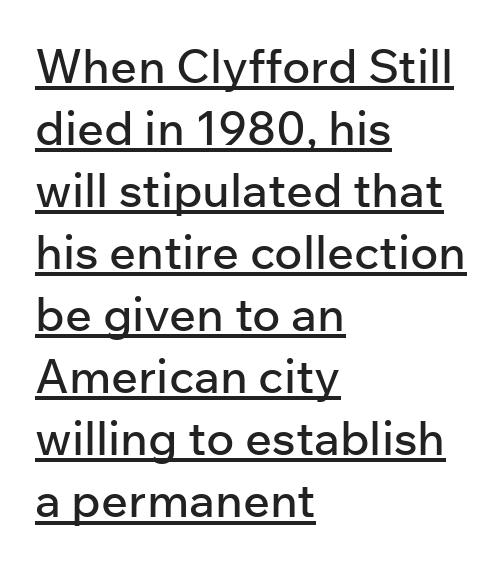
{"serif": "no", "italic": "no", "width": "normal", "stroke_contrast": "low", "x_height": "medium", "monospaced": "no", "underline": "yes", "align": "left", "line_spacing": "normal", "line_spacing_ratio": 1.32, "letter_spacing": "normal", "letter_spacing_em": 0.0, "glyph_px": 47}
